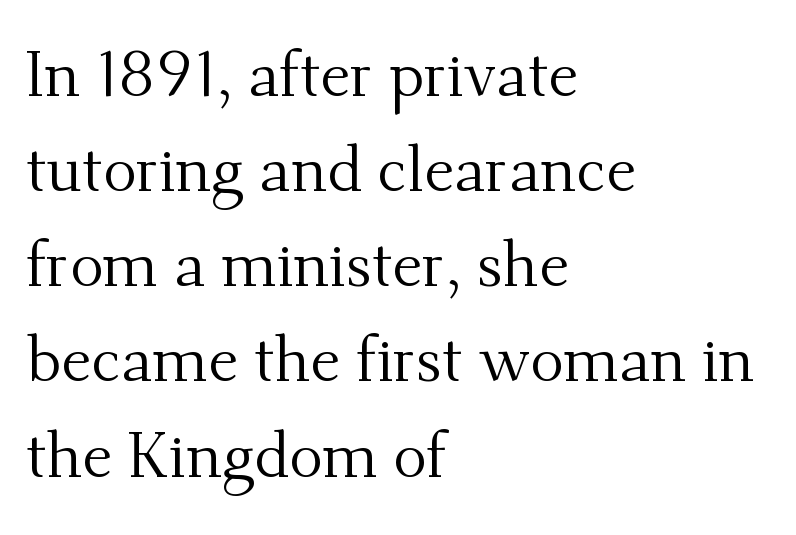
Q: Is the text bold? A: No.
Q: Is the text italic (slanted)? A: No, it is upright.
Q: Is the typeface a serif or a sans-serif typeface? A: Serif.
Q: Is the text underlined? A: No.
Q: How is the paragraph aligned? A: Left-aligned.
Q: Is the spacing between letters normal or unusually wide? A: Normal.
Q: Is the spacing between lines tight, normal or loose? A: Normal.
Q: Width (condensed, normal, or wide)? A: Normal.
Q: Stroke contrast? A: Medium.
Q: x-height? A: Small.
Q: Monospaced? A: No.
